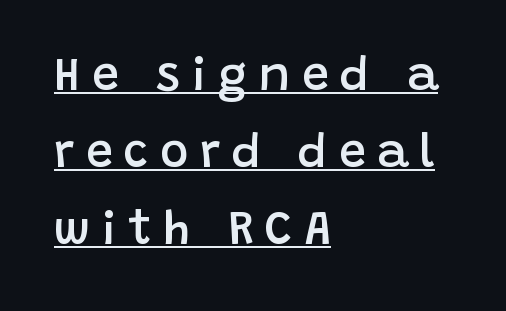
Q: Is the text bold? A: Semi-bold.
Q: Is the text italic (slanted)? A: No, it is upright.
Q: Is the typeface a serif or a sans-serif typeface? A: Sans-serif.
Q: Is the text underlined? A: Yes.
Q: How is the paragraph aligned? A: Left-aligned.
Q: Is the spacing between letters normal or unusually wide? A: Unusually wide.
Q: Is the spacing between lines tight, normal or loose? A: Normal.
Q: Width (condensed, normal, or wide)? A: Normal.
Q: Stroke contrast? A: Low.
Q: x-height? A: Large.
Q: Monospaced? A: No.
